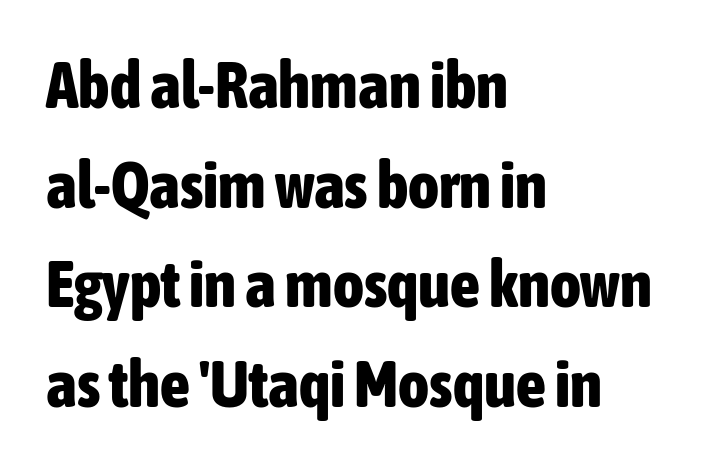
Q: Is the text bold? A: Yes.
Q: Is the text italic (slanted)? A: No, it is upright.
Q: Is the typeface a serif or a sans-serif typeface? A: Sans-serif.
Q: Is the text underlined? A: No.
Q: How is the paragraph aligned? A: Left-aligned.
Q: Is the spacing between letters normal or unusually wide? A: Normal.
Q: Is the spacing between lines tight, normal or loose? A: Normal.
Q: Width (condensed, normal, or wide)? A: Condensed.
Q: Stroke contrast? A: Low.
Q: x-height? A: Medium.
Q: Monospaced? A: No.
